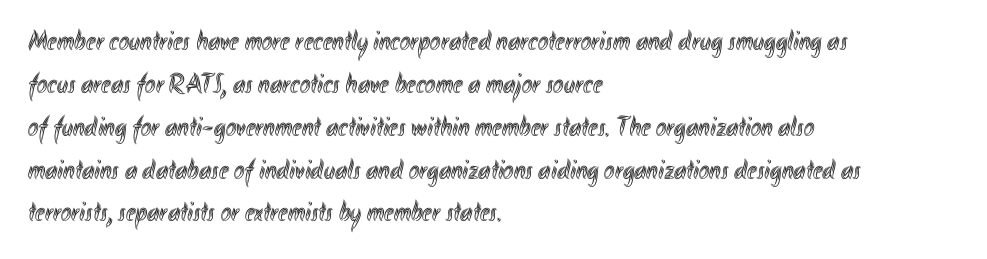
Q: Is the text italic (slanted)? A: Yes.
Q: Is the text underlined? A: No.
Q: How is the paragraph aligned? A: Left-aligned.
Q: Is the spacing between letters normal or unusually wide? A: Normal.
Q: Is the spacing between lines tight, normal or loose? A: Normal.
Q: Width (condensed, normal, or wide)? A: Condensed.
Q: x-height? A: Small.
Q: Monospaced? A: No.
